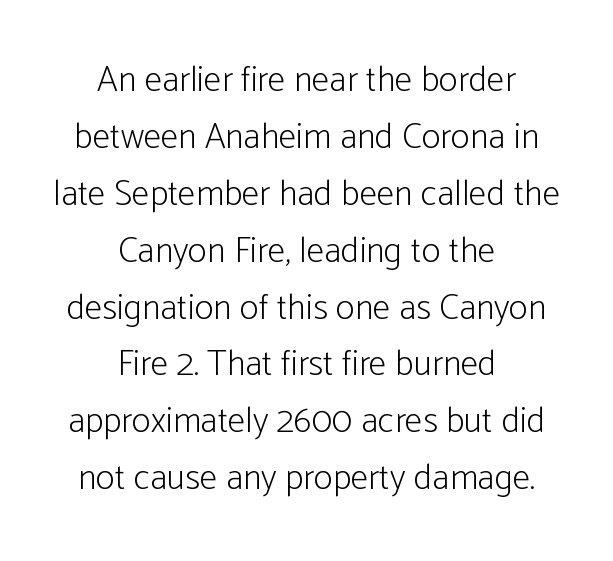
{"serif": "no", "italic": "no", "bold": "no", "weight": "light", "width": "condensed", "stroke_contrast": "low", "x_height": "medium", "monospaced": "no", "underline": "no", "align": "center", "line_spacing": "normal", "line_spacing_ratio": 1.58, "letter_spacing": "normal", "letter_spacing_em": 0.0, "glyph_px": 36}
